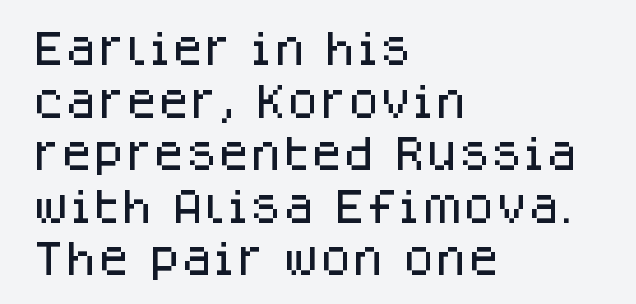
Q: Is the text italic (slanted)? A: No, it is upright.
Q: Is the typeface a serif or a sans-serif typeface? A: Sans-serif.
Q: Is the text underlined? A: No.
Q: How is the paragraph aligned? A: Left-aligned.
Q: Is the spacing between letters normal or unusually wide? A: Normal.
Q: Is the spacing between lines tight, normal or loose? A: Normal.
Q: Width (condensed, normal, or wide)? A: Normal.
Q: Stroke contrast? A: Low.
Q: x-height? A: Large.
Q: Monospaced? A: No.
